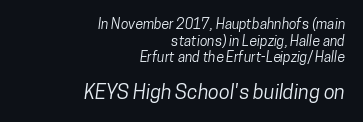
{"underline": "no", "align": "right", "line_spacing_ratio": 1.18, "letter_spacing": "normal", "letter_spacing_em": 0.0, "larger_block": "second", "size_ratio": 1.43, "glyph_px": 20}
